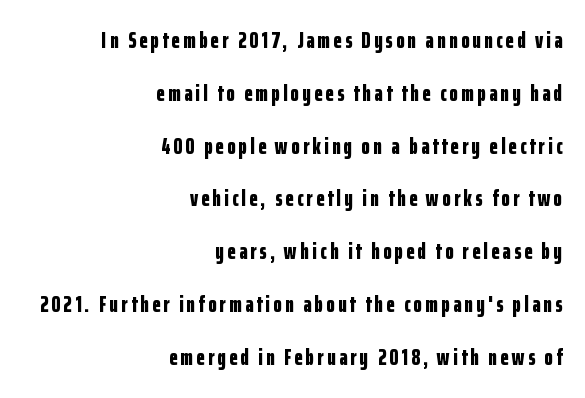
Q: Is the text bold? A: Yes.
Q: Is the text italic (slanted)? A: No, it is upright.
Q: Is the text underlined? A: No.
Q: How is the paragraph aligned? A: Right-aligned.
Q: Is the spacing between lines tight, normal or loose? A: Loose.
